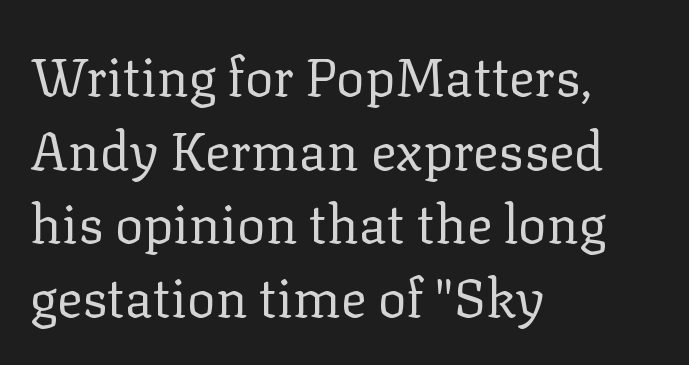
Think of a printed novel: that variable character pitch is what you see here. Does extra space separate the letters? No, they use regular spacing. Counters stay open thanks to moderate or lighter strokes. It's the straight-up-and-down kind of type. What kind of face is this? One with serifs.
